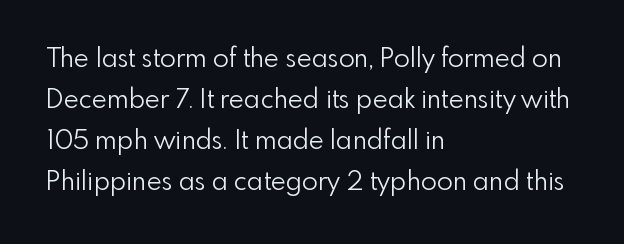
The image shows 26 px text type, upright; set left-aligned, normal line spacing (1.58x), normal letter spacing, not underlined.
